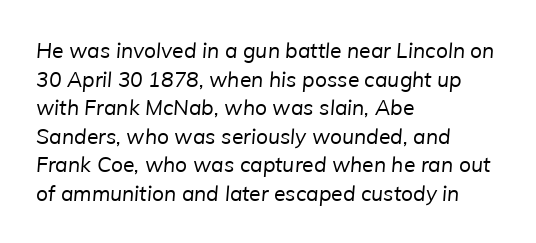
The image shows 21 px text type; set left-aligned, normal line spacing (1.36x), normal letter spacing, not underlined.
